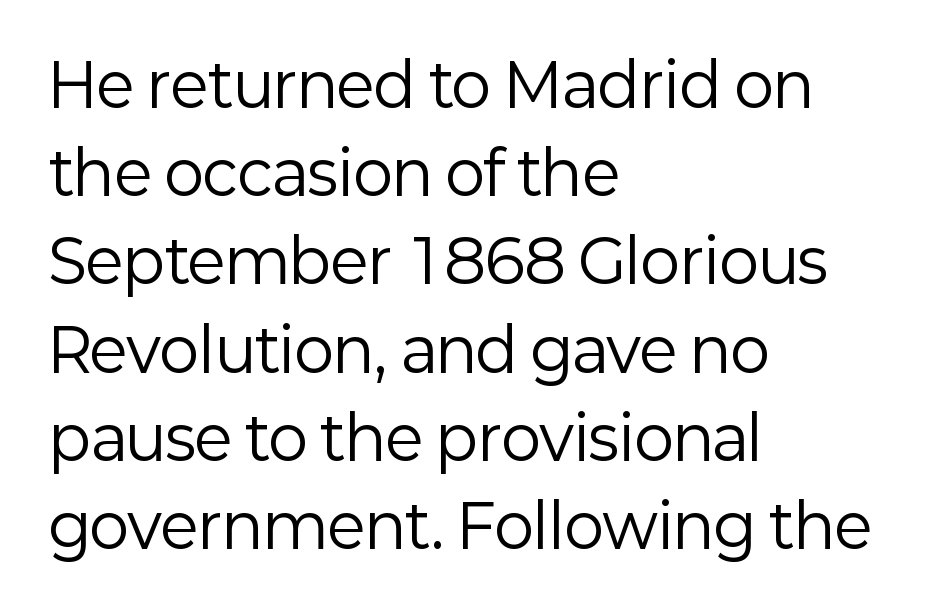
Q: Is the text bold? A: No.
Q: Is the text italic (slanted)? A: No, it is upright.
Q: Is the typeface a serif or a sans-serif typeface? A: Sans-serif.
Q: Is the text underlined? A: No.
Q: How is the paragraph aligned? A: Left-aligned.
Q: Is the spacing between letters normal or unusually wide? A: Normal.
Q: Is the spacing between lines tight, normal or loose? A: Normal.
Q: Width (condensed, normal, or wide)? A: Normal.
Q: Stroke contrast? A: Low.
Q: x-height? A: Medium.
Q: Monospaced? A: No.
